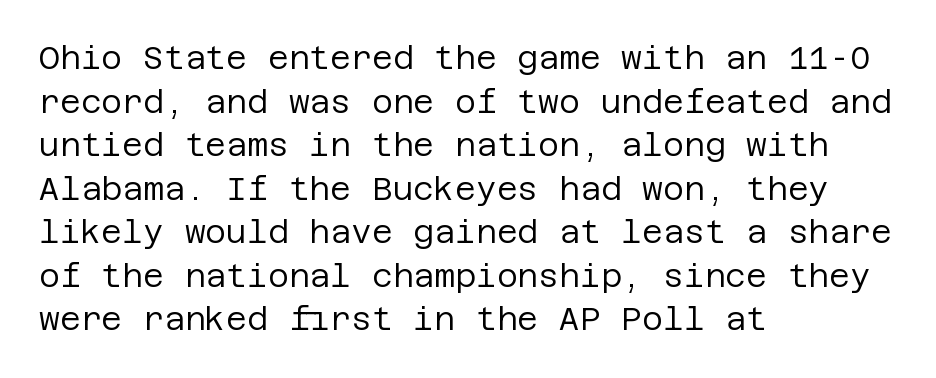
Q: Is the text bold? A: No.
Q: Is the text italic (slanted)? A: No, it is upright.
Q: Is the typeface a serif or a sans-serif typeface? A: Sans-serif.
Q: Is the text underlined? A: No.
Q: How is the paragraph aligned? A: Left-aligned.
Q: Is the spacing between letters normal or unusually wide? A: Normal.
Q: Is the spacing between lines tight, normal or loose? A: Normal.
Q: Width (condensed, normal, or wide)? A: Normal.
Q: Stroke contrast? A: Low.
Q: x-height? A: Large.
